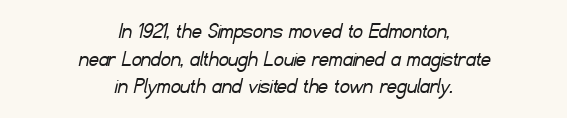
What stands out about the letter spacing? Nothing — it is the standard amount. Honestly, there is no underline to notice here at all. Letters have the restrained weight of plain body copy at most. Baseline-to-baseline distance is barely more than the letter height. The compositor balanced each line on the midline.
